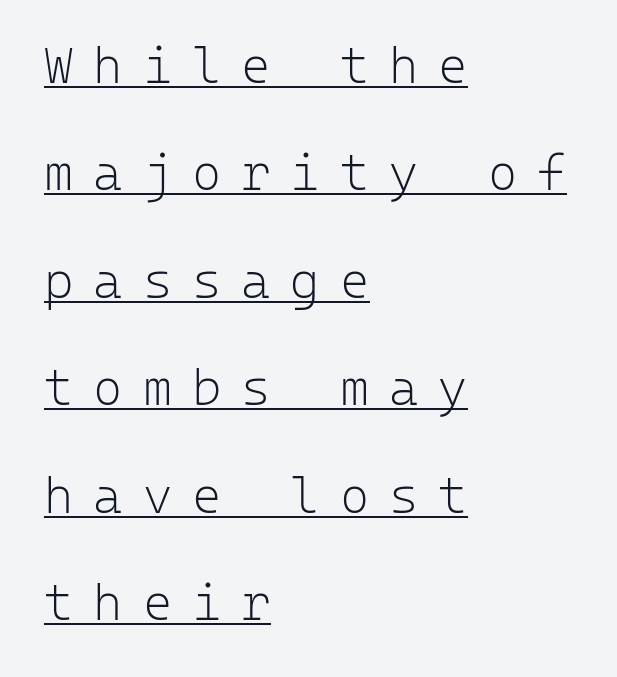
The image shows 50 px light sans-serif type, upright, monospaced; set left-aligned, loose line spacing (2.15x), unusually wide letter spacing (+0.4 em), underlined; low stroke contrast and a medium x-height.
